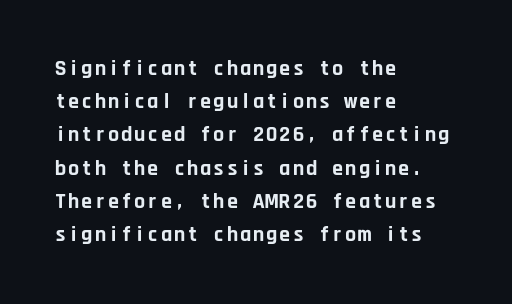
Leading matches the norm, producing a regular column. The area under the type is left untouched. Does extra space separate the letters? No, they use regular spacing. These lines were composed using upright roman letters.
